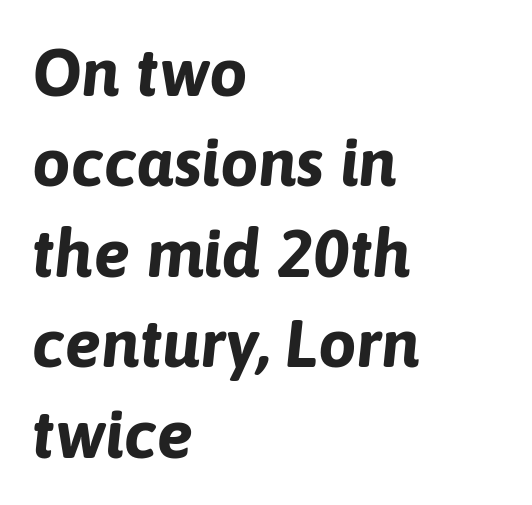
{"italic": "yes", "lean": "right", "slant_degrees": 6, "bold": "yes", "weight": "bold", "width": "normal", "stroke_contrast": "low", "x_height": "medium", "monospaced": "no", "underline": "no", "align": "left", "line_spacing": "normal", "line_spacing_ratio": 1.33, "letter_spacing": "normal", "letter_spacing_em": 0.0, "glyph_px": 68}
